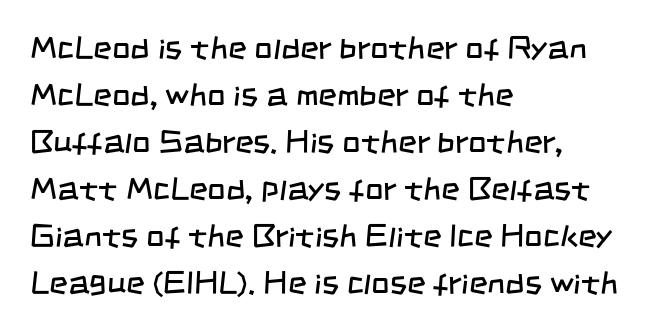
Type without underlining. You could not count columns in this text — the font is proportionally spaced. The face used here is rendered with its standard letterfit. Does the copy run flush right? No — it runs flush left. Successive baselines arrive at the customary interval. Font category for this specimen: sans-serif.
